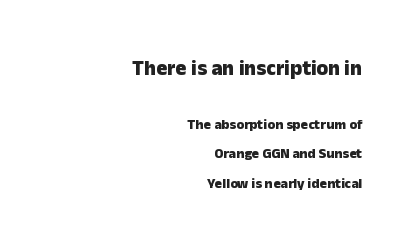
The line texture is even and compact thanks to regular tracking. Designer's note — italics off, roman on. The setting favours the right margin, as signatures and pull-quotes sometimes do. The upper block of text is set noticeably larger than the block beneath it. The words here are not underlined.
